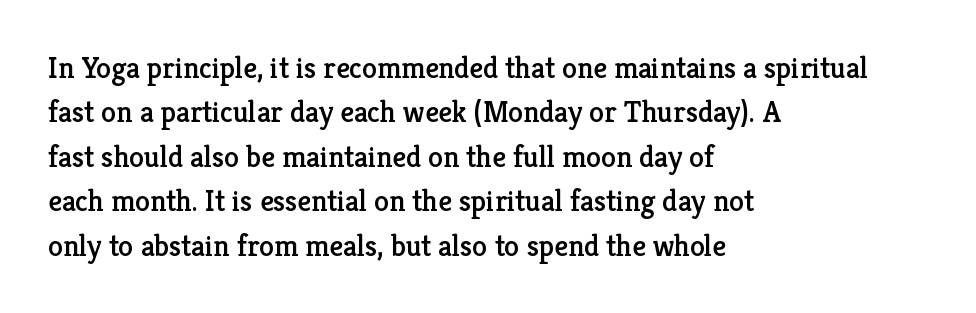
Q: Is the text italic (slanted)? A: No, it is upright.
Q: Is the typeface a serif or a sans-serif typeface? A: Serif.
Q: Is the text underlined? A: No.
Q: How is the paragraph aligned? A: Left-aligned.
Q: Is the spacing between letters normal or unusually wide? A: Normal.
Q: Is the spacing between lines tight, normal or loose? A: Normal.
Q: Width (condensed, normal, or wide)? A: Normal.
Q: Stroke contrast? A: Low.
Q: x-height? A: Medium.
Q: Monospaced? A: No.
